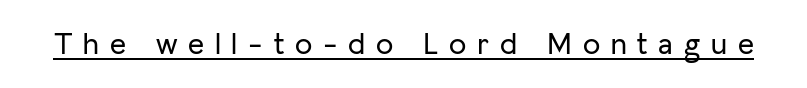
The image shows 31 px sans-serif type, upright; set unusually wide letter spacing (+0.35 em), underlined; low stroke contrast and a medium x-height.
